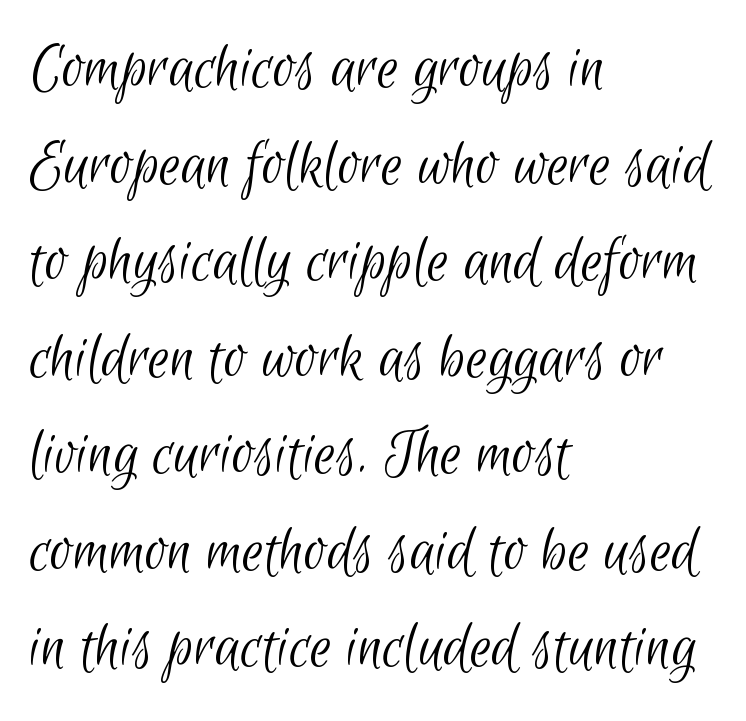
Quick note: underline off. Compared with typical body copy, the letter spacing here is the same. A classic flush-left, rag-right setting is used for this passage. Each letter keeps its own natural width here, so spacing adapts to shape. The typeface has the unassuming heft of standard copy or less.
